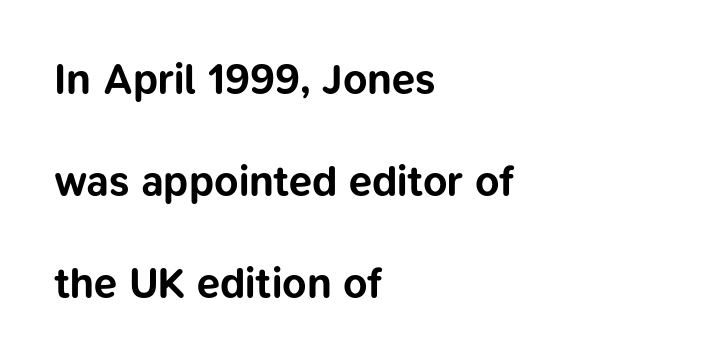
Q: Is the text bold? A: Yes.
Q: Is the text italic (slanted)? A: No, it is upright.
Q: Is the typeface a serif or a sans-serif typeface? A: Sans-serif.
Q: Is the text underlined? A: No.
Q: How is the paragraph aligned? A: Left-aligned.
Q: Is the spacing between letters normal or unusually wide? A: Normal.
Q: Is the spacing between lines tight, normal or loose? A: Loose.
Q: Width (condensed, normal, or wide)? A: Normal.
Q: Stroke contrast? A: Low.
Q: x-height? A: Medium.
Q: Monospaced? A: No.
